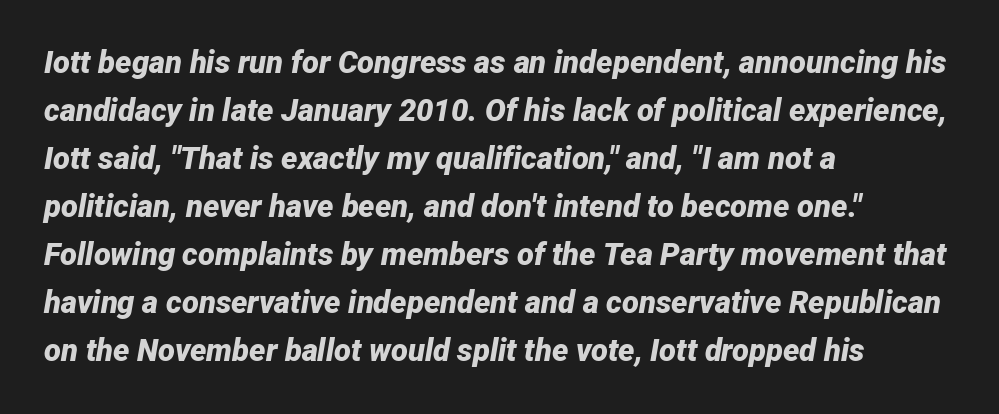
The image shows 31 px bold type, italic (leaning right); set left-aligned, normal line spacing (1.55x), normal letter spacing, not underlined; low stroke contrast and a medium x-height.
